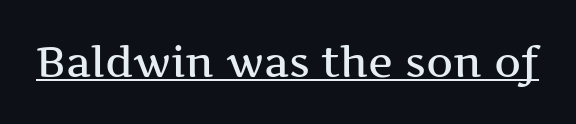
{"serif": "yes", "italic": "no", "width": "wide", "stroke_contrast": "medium", "x_height": "medium", "monospaced": "no", "underline": "yes", "letter_spacing": "normal", "letter_spacing_em": 0.0, "glyph_px": 42}
